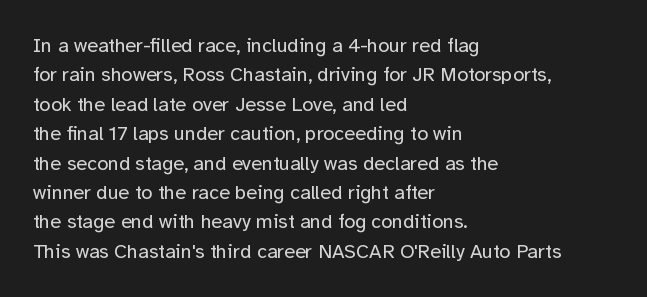
{"italic": "no", "bold": "no", "underline": "no", "align": "left", "line_spacing": "normal", "line_spacing_ratio": 1.47, "letter_spacing": "normal", "letter_spacing_em": 0.0, "glyph_px": 20}
